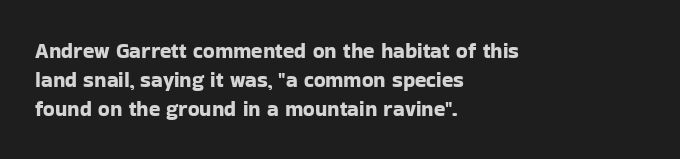
Q: Is the text italic (slanted)? A: No, it is upright.
Q: Is the text underlined? A: No.
Q: How is the paragraph aligned? A: Left-aligned.
Q: Is the spacing between letters normal or unusually wide? A: Normal.
Q: Is the spacing between lines tight, normal or loose? A: Normal.
